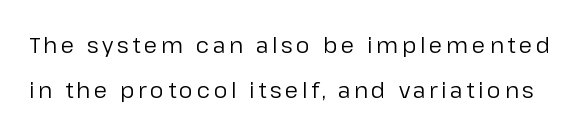
Q: Is the text bold? A: No.
Q: Is the text italic (slanted)? A: No, it is upright.
Q: Is the text underlined? A: No.
Q: Is the spacing between lines tight, normal or loose? A: Loose.
